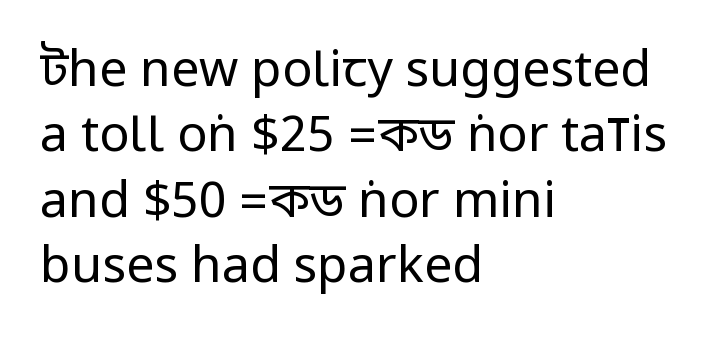
{"serif": "no", "italic": "no", "bold": "no", "weight": "regular", "width": "condensed", "stroke_contrast": "low", "underline": "no", "align": "left", "line_spacing": "normal", "line_spacing_ratio": 1.31, "letter_spacing": "normal", "letter_spacing_em": 0.0, "glyph_px": 50}
